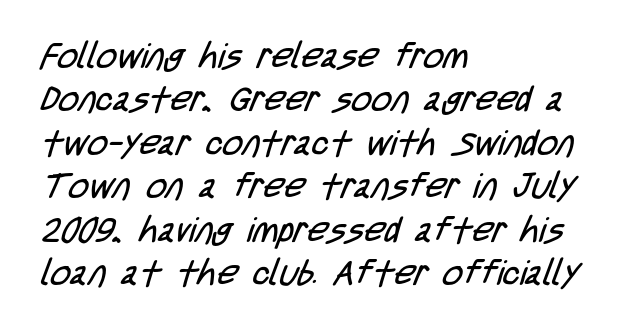
{"serif": "no", "bold": "no", "weight": "regular", "width": "condensed", "stroke_contrast": "low", "x_height": "large", "monospaced": "no", "underline": "no", "align": "left", "line_spacing_ratio": 1.24, "letter_spacing": "normal", "letter_spacing_em": 0.0, "glyph_px": 35}
